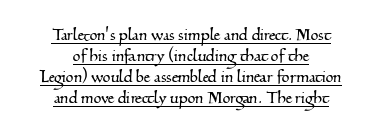
The type is set solid horizontally, with unmodified tracking. The rendered words wear a rule along their underside. The compositor balanced each line on the midline. You could barely slide anything between these rows.
